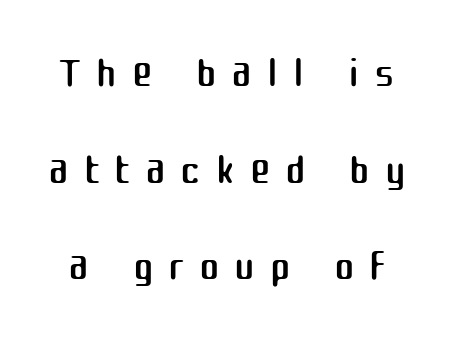
A typesetter would call this proportional, since set widths differ per character. Regarding serifs, this sample does without them. A typesetter would call this leading conventional body-copy spacing. Do the letters lean? They stand straight. How are the letters spaced? Widely, with obvious added tracking. Nobody drew a line under any word here.
